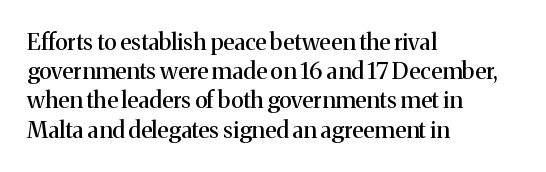
{"italic": "no", "underline": "no", "align": "left", "line_spacing": "normal", "line_spacing_ratio": 1.27, "letter_spacing": "normal", "letter_spacing_em": 0.0, "glyph_px": 23}
